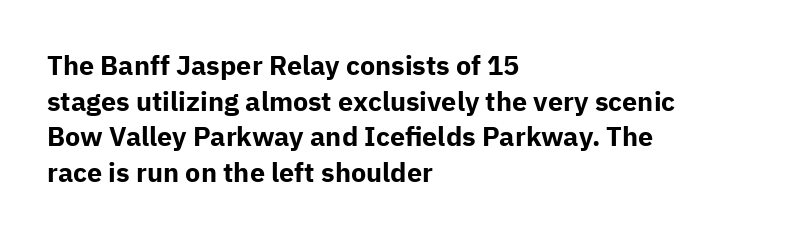
The image shows 27 px bold type, upright; set left-aligned, normal line spacing (1.32x), normal letter spacing, not underlined.
